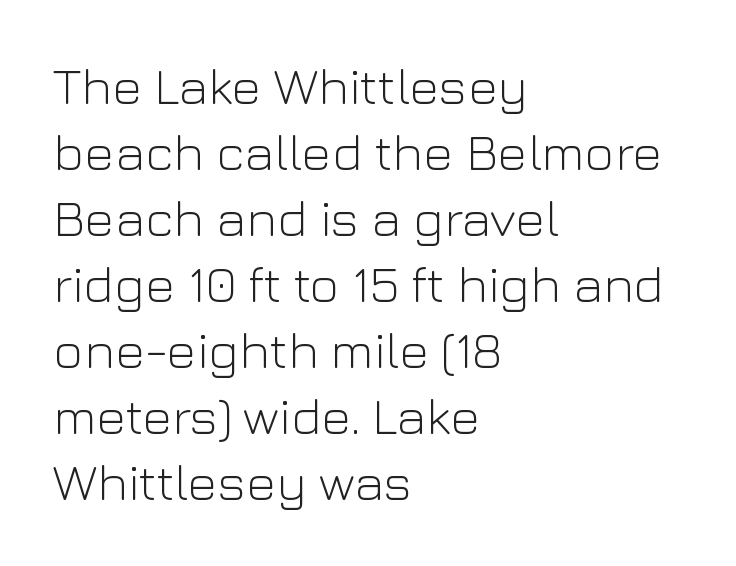
The image shows 52 px light sans-serif type, upright; set left-aligned, normal line spacing (1.27x), normal letter spacing, not underlined; low stroke contrast and a medium x-height.
